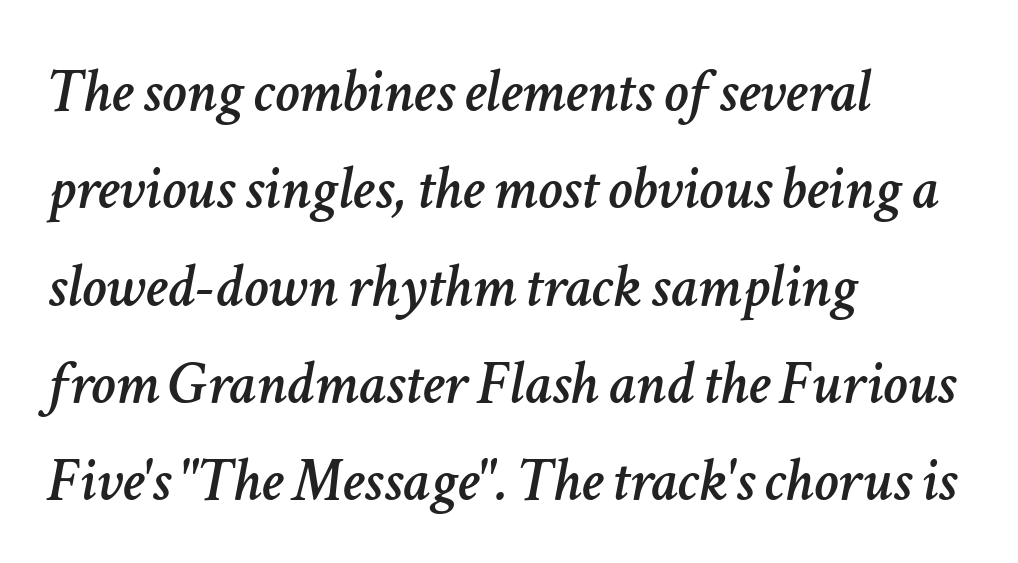
The image shows 62 px text type, italic (leaning right); set left-aligned, normal line spacing (1.57x), normal letter spacing, not underlined; low stroke contrast and a medium x-height.
